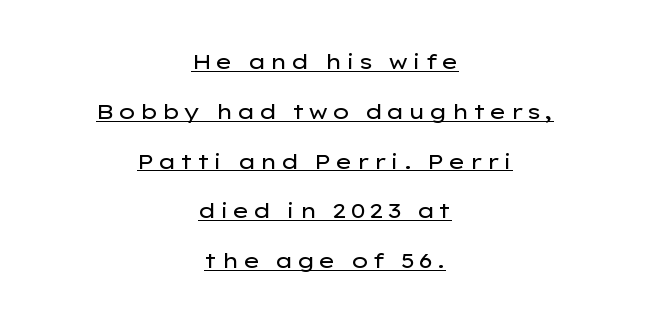
Every word sits above its own underline. The leading is generous, giving the passage an open texture. Neither beginnings nor endings align; midpoints do. Notice how the stems are strictly vertical — no italics here. The cut favours lightness, reaching ordinary text weight at its darkest.
